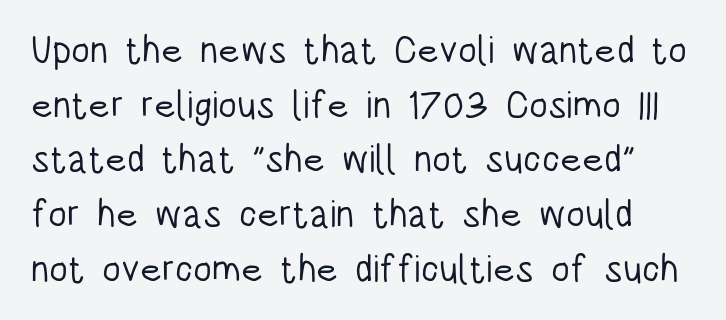
The image shows 38 px light, condensed sans-serif type, upright; set normal line spacing (1.44x), normal letter spacing, not underlined; low stroke contrast and a large x-height.
